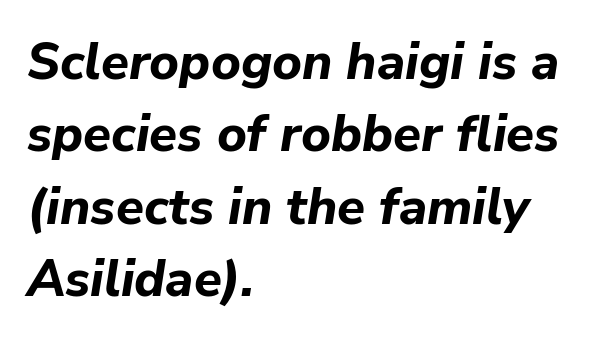
{"italic": "yes", "lean": "right", "slant_degrees": 9, "bold": "yes", "weight": "bold", "width": "normal", "stroke_contrast": "low", "x_height": "medium", "monospaced": "no", "underline": "no", "align": "left", "line_spacing": "normal", "line_spacing_ratio": 1.42, "letter_spacing": "normal", "letter_spacing_em": 0.0, "glyph_px": 51}
